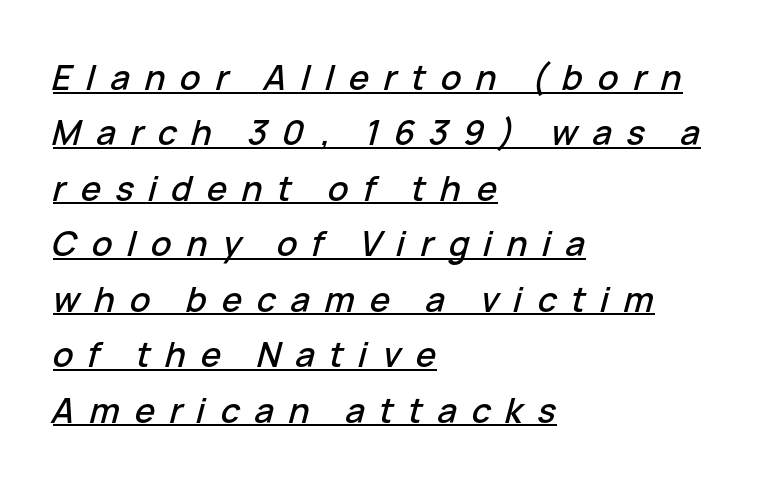
{"italic": "yes", "lean": "right", "slant_degrees": 15, "width": "normal", "stroke_contrast": "low", "x_height": "medium", "monospaced": "no", "underline": "yes", "align": "left", "line_spacing": "normal", "line_spacing_ratio": 1.63, "letter_spacing": "wide", "letter_spacing_em": 0.43, "glyph_px": 34}
